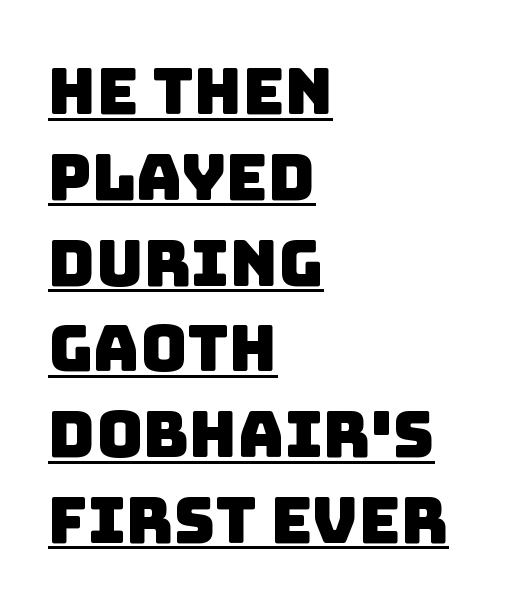
Q: Is the typeface a serif or a sans-serif typeface? A: Sans-serif.
Q: Is the text underlined? A: Yes.
Q: How is the paragraph aligned? A: Left-aligned.
Q: Is the spacing between letters normal or unusually wide? A: Normal.
Q: Is the spacing between lines tight, normal or loose? A: Normal.
Q: Width (condensed, normal, or wide)? A: Normal.
Q: Stroke contrast? A: Low.
Q: x-height? A: Large.
Q: Monospaced? A: No.
